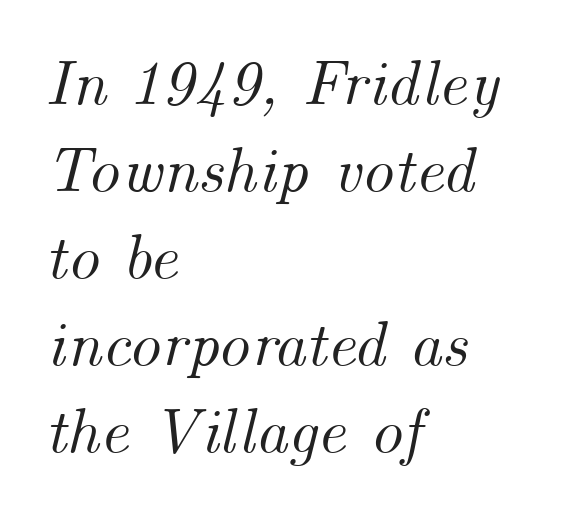
{"italic": "yes", "lean": "right", "slant_degrees": 14, "width": "normal", "stroke_contrast": "medium", "x_height": "small", "monospaced": "no", "underline": "no", "align": "left", "line_spacing": "normal", "line_spacing_ratio": 1.36, "letter_spacing": "normal", "letter_spacing_em": 0.0, "glyph_px": 64}
